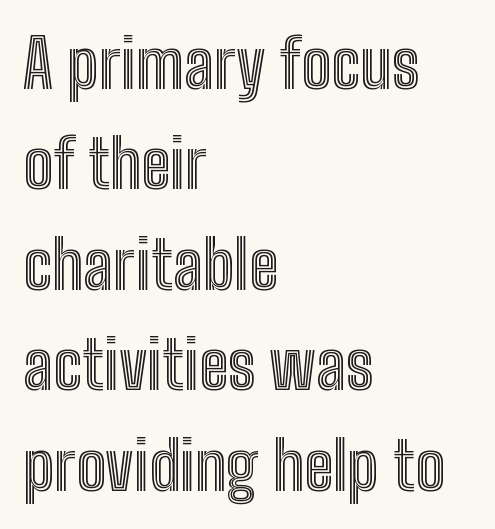
The image shows 67 px condensed type, upright; set left-aligned, normal line spacing (1.5x), normal letter spacing, not underlined; a medium x-height.
